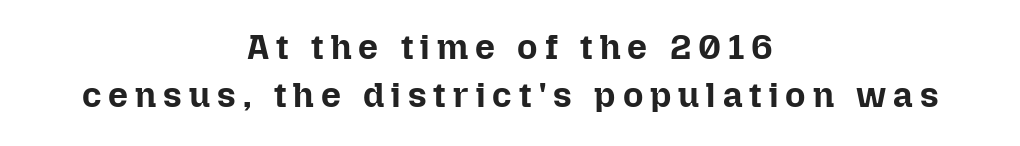
Q: Is the text bold? A: Yes.
Q: Is the text italic (slanted)? A: No, it is upright.
Q: Is the text underlined? A: No.
Q: How is the paragraph aligned? A: Centered.
Q: Is the spacing between letters normal or unusually wide? A: Unusually wide.
Q: Is the spacing between lines tight, normal or loose? A: Normal.
Q: Width (condensed, normal, or wide)? A: Normal.
Q: Stroke contrast? A: Low.
Q: x-height? A: Medium.
Q: Monospaced? A: No.
